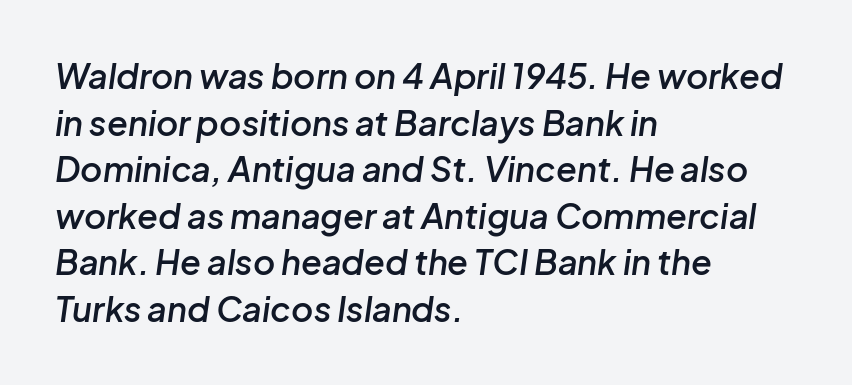
{"italic": "yes", "lean": "right", "slant_degrees": 8, "bold": "semi", "weight": "semibold", "width": "normal", "stroke_contrast": "low", "x_height": "medium", "monospaced": "no", "underline": "no", "align": "left", "line_spacing": "normal", "line_spacing_ratio": 1.37, "letter_spacing": "normal", "letter_spacing_em": 0.0, "glyph_px": 34}
